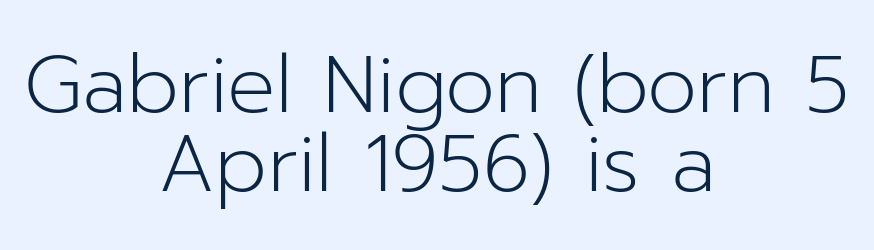
Counters stay open thanks to moderate or lighter strokes. The rendering uses natural spacing where letterforms have individual widths. The letters carry no serifs — their stems end cleanly without finishing strokes. Only glyphs here, with clear space below each row.
